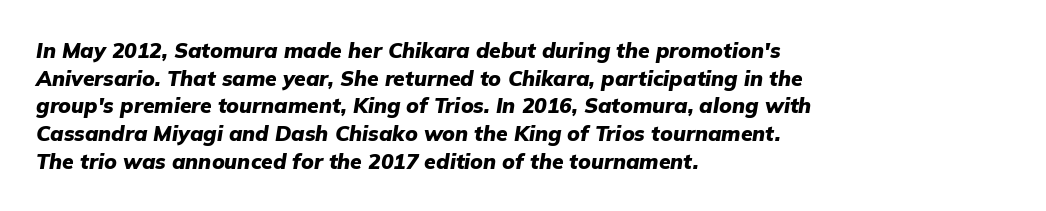
Compared with typical paragraphs, the rows here are spaced about the same. The axis of the letterforms is tilted away from vertical. The type is set solid horizontally, with unmodified tracking. Words float on clear page, feet unadorned. The typesetter chose a ragged-right arrangement here.
